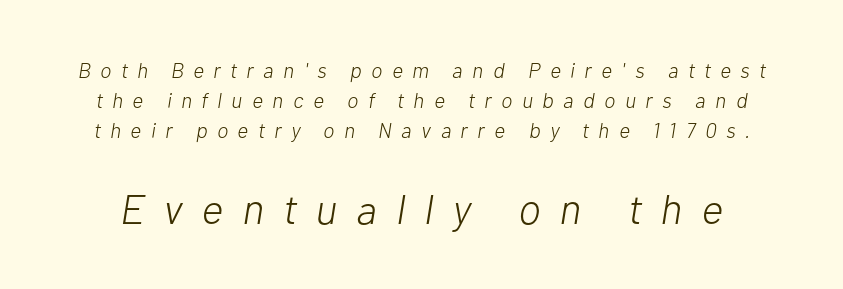
The image shows 42 px light type, italic (leaning right); set normal line spacing (1.43x), unusually wide letter spacing (+0.46 em), not underlined; the second (bottom) block is 2.0x larger; low stroke contrast and a medium x-height.
